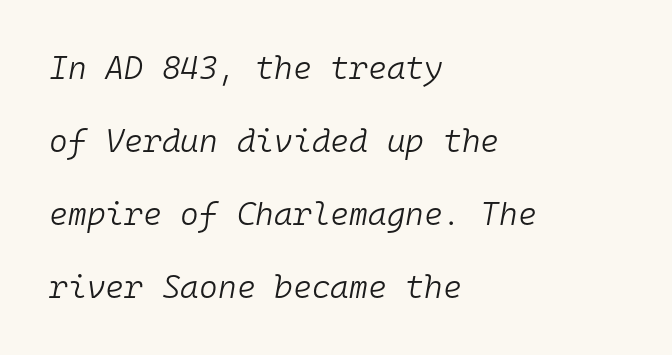
The image shows 32 px light type, italic (leaning right), monospaced; set left-aligned, loose line spacing (2.28x), normal letter spacing, not underlined; low stroke contrast and a medium x-height.
